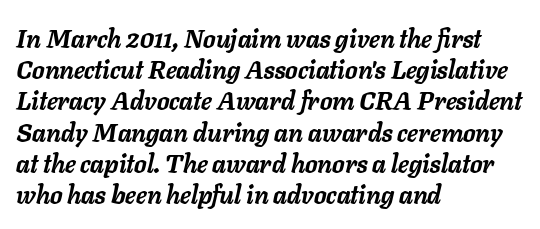
The image shows 25 px bold type, italic (leaning right); set left-aligned, normal line spacing (1.25x), normal letter spacing, not underlined.
